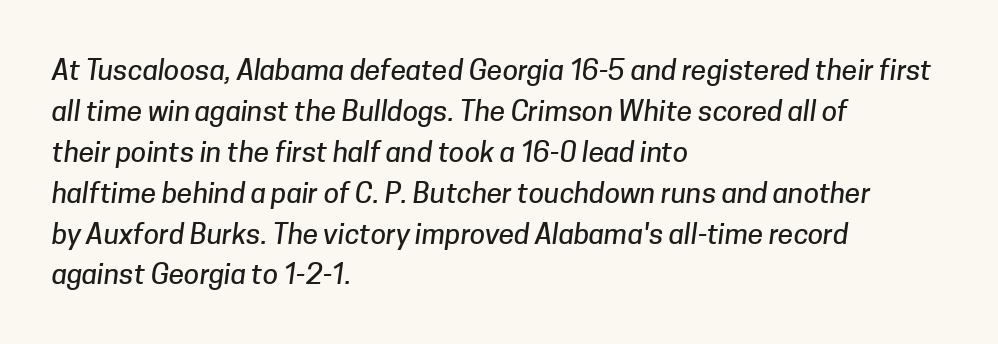
The image shows 28 px sans-serif type; set left-aligned, normal line spacing (1.46x), normal letter spacing, not underlined; low stroke contrast and a medium x-height.
